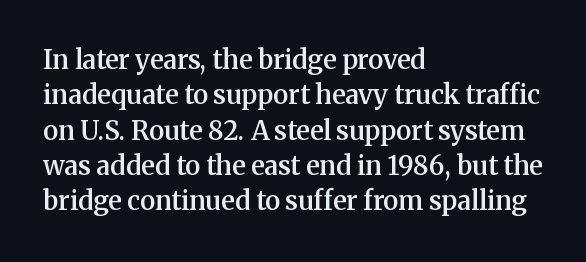
The image shows 26 px text type, upright; set left-aligned, normal line spacing (1.36x), normal letter spacing, not underlined.
